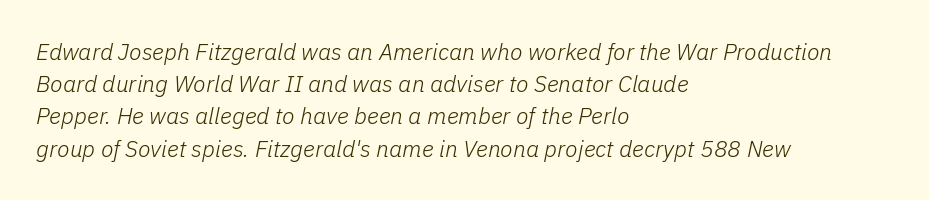
The image shows 23 px text type, italic (leaning right); set left-aligned, normal line spacing (1.4x), normal letter spacing, not underlined.
